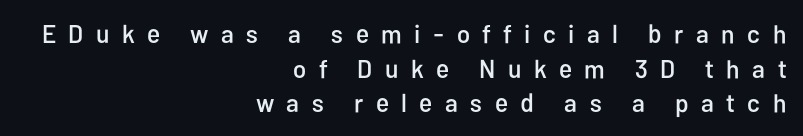
Q: Is the text italic (slanted)? A: No, it is upright.
Q: Is the text underlined? A: No.
Q: How is the paragraph aligned? A: Right-aligned.
Q: Is the spacing between letters normal or unusually wide? A: Unusually wide.
Q: Is the spacing between lines tight, normal or loose? A: Normal.
